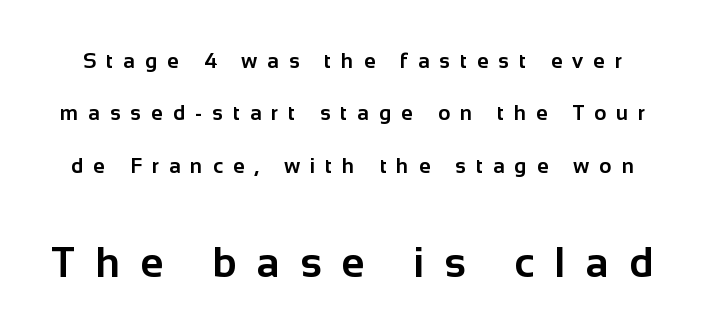
The image shows 42 px bold sans-serif type, upright; set loose line spacing (2.49x), unusually wide letter spacing (+0.48 em), not underlined; the second (bottom) block is 2.0x larger; low stroke contrast and a medium x-height.
